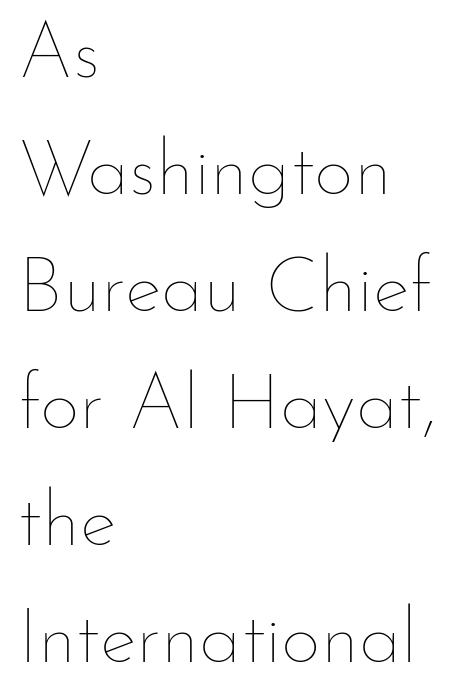
{"italic": "no", "bold": "no", "weight": "thin", "width": "normal", "stroke_contrast": "low", "x_height": "small", "monospaced": "no", "underline": "no", "align": "left", "line_spacing": "normal", "line_spacing_ratio": 1.5, "letter_spacing": "normal", "letter_spacing_em": 0.0, "glyph_px": 78}
